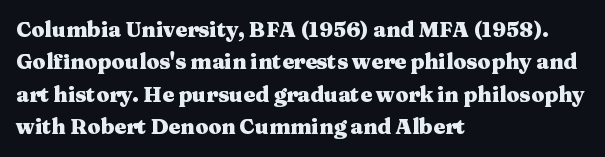
The image shows 21 px bold type, upright; set left-aligned, normal line spacing (1.54x), normal letter spacing, not underlined.
